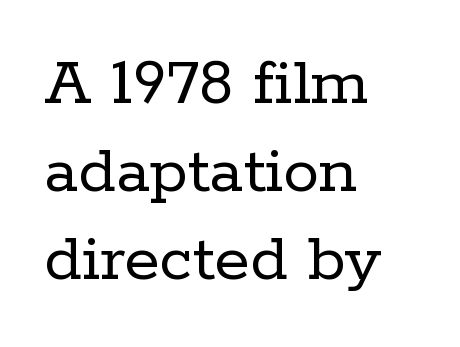
The image shows 72 px regular-weight serif type, upright; set left-aligned, line spacing 1.22x, normal letter spacing, not underlined; low stroke contrast and a medium x-height.
